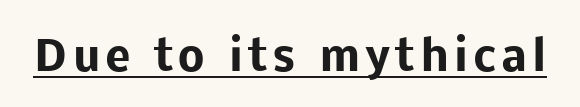
The image shows 42 px heavy sans-serif type, upright; set underlined; low stroke contrast and a medium x-height.
